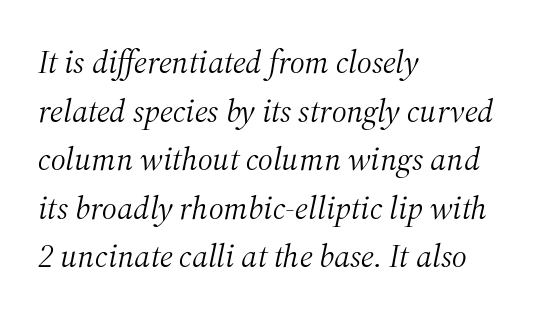
Q: Is the text bold? A: No.
Q: Is the text italic (slanted)? A: Yes, it leans right by about 12 degrees.
Q: Is the typeface a serif or a sans-serif typeface? A: Serif.
Q: Is the text underlined? A: No.
Q: How is the paragraph aligned? A: Left-aligned.
Q: Is the spacing between letters normal or unusually wide? A: Normal.
Q: Is the spacing between lines tight, normal or loose? A: Normal.
Q: Width (condensed, normal, or wide)? A: Normal.
Q: Stroke contrast? A: Medium.
Q: x-height? A: Medium.
Q: Monospaced? A: No.
